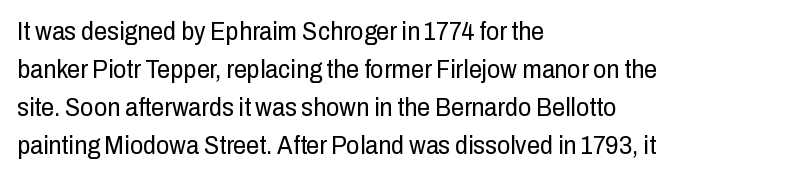
The image shows 26 px text type, upright; set left-aligned, normal line spacing (1.46x), normal letter spacing, not underlined.
